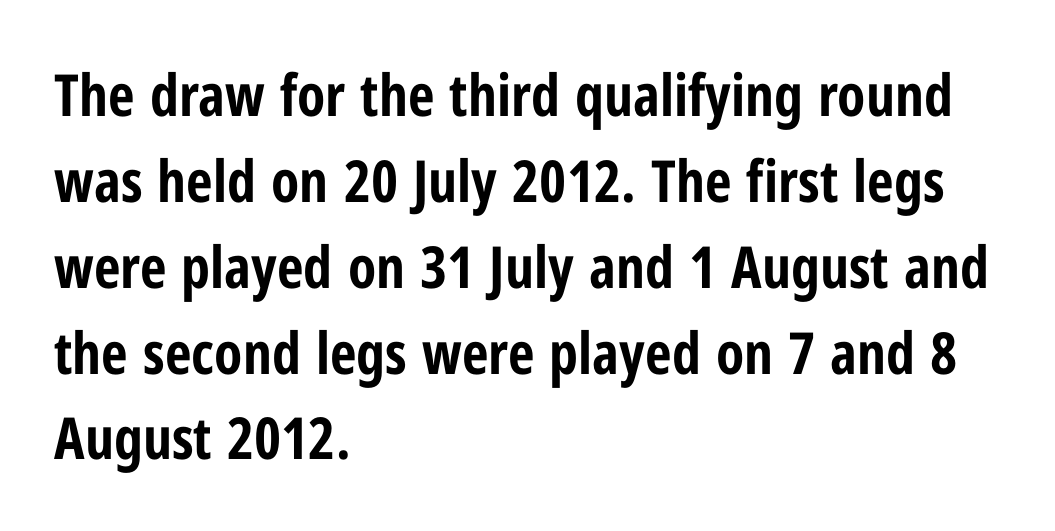
{"serif": "no", "italic": "no", "bold": "yes", "weight": "bold", "width": "condensed", "stroke_contrast": "low", "x_height": "medium", "monospaced": "no", "underline": "no", "align": "left", "line_spacing": "normal", "line_spacing_ratio": 1.48, "letter_spacing": "normal", "letter_spacing_em": 0.0, "glyph_px": 58}
